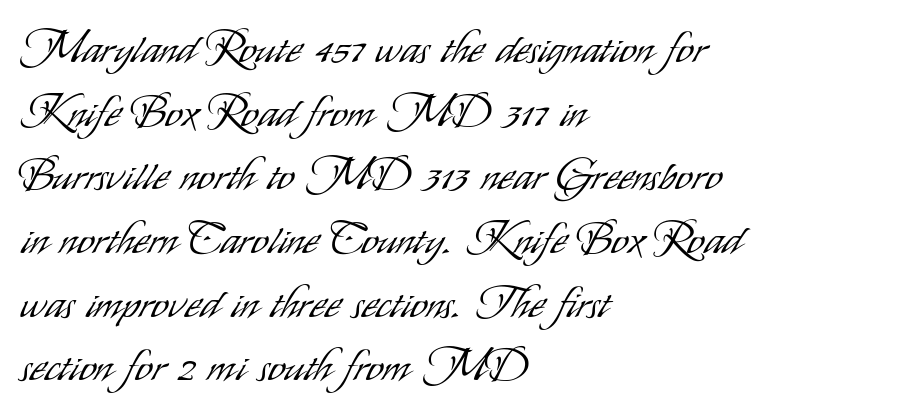
The image shows 43 px light, condensed sans-serif type; set left-aligned, normal line spacing (1.48x), normal letter spacing, not underlined; low stroke contrast and a small x-height.
